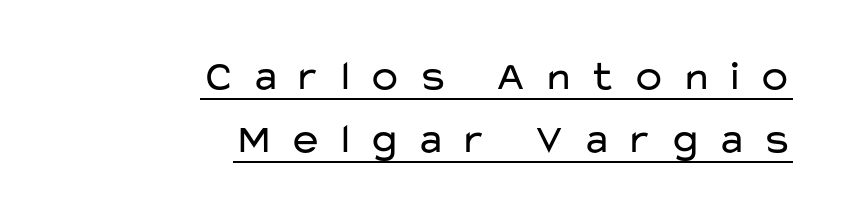
{"serif": "no", "italic": "no", "bold": "no", "weight": "regular", "width": "wide", "stroke_contrast": "low", "x_height": "medium", "monospaced": "no", "underline": "yes", "align": "right", "line_spacing": "normal", "line_spacing_ratio": 1.51, "letter_spacing": "wide", "letter_spacing_em": 0.35, "glyph_px": 42}
